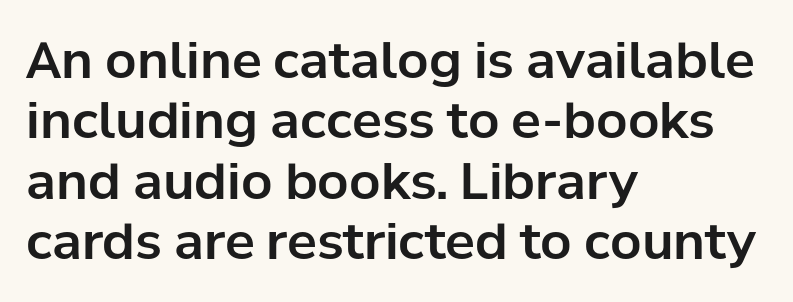
{"serif": "no", "italic": "no", "width": "normal", "stroke_contrast": "low", "x_height": "medium", "monospaced": "no", "underline": "no", "align": "left", "line_spacing_ratio": 1.21, "letter_spacing": "normal", "letter_spacing_em": 0.0, "glyph_px": 50}
